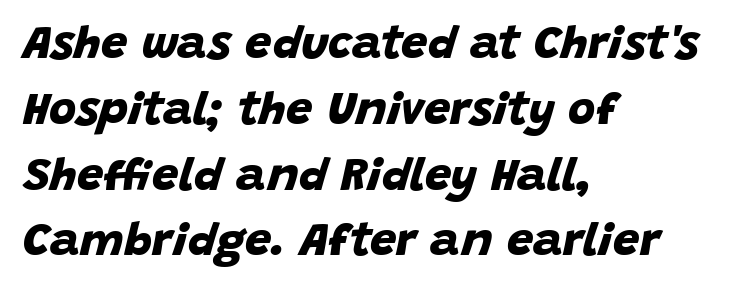
The image shows 47 px bold sans-serif type; set left-aligned, normal line spacing (1.4x), normal letter spacing, not underlined; low stroke contrast and a large x-height.
